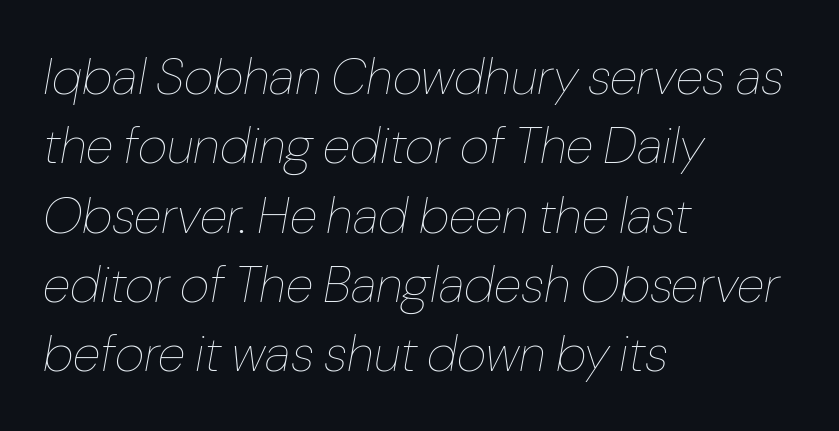
Regarding leading, the lines here are spaced in the standard way. Notice how the stems are inclined rather than vertical — that's the hallmark of italics. The face used here is proportionally spaced, like ordinary book or web type. The gaps between neighbouring characters are ordinary and unremarkable.
